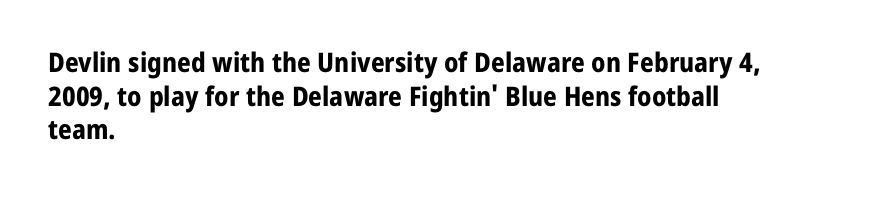
{"italic": "no", "bold": "yes", "underline": "no", "align": "left", "line_spacing": "normal", "line_spacing_ratio": 1.25, "letter_spacing": "normal", "letter_spacing_em": 0.0, "glyph_px": 27}
